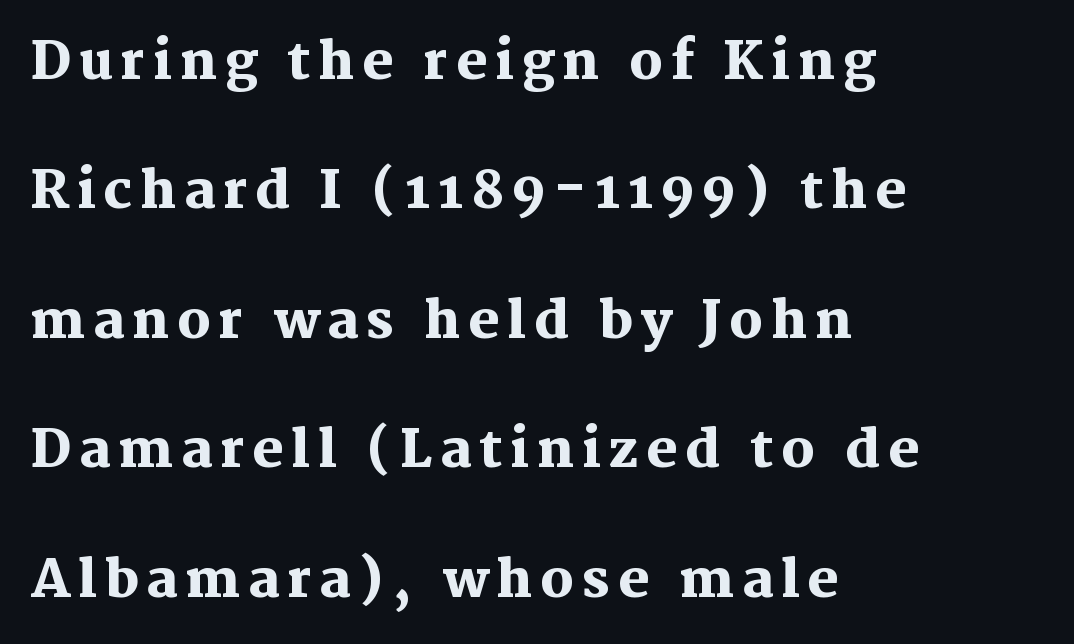
Just letters on the line, the space beneath them empty. Weight: bold. A typesetter would mark this as roman, not italic. This sample has the flowing, uneven cadence of proportional lettering. Type style note: has serifs. In terms of leading, this rendering errs on the spacious side.
